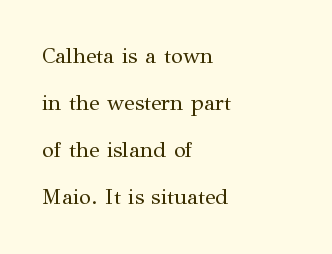
Q: Is the text bold? A: No.
Q: Is the text italic (slanted)? A: No, it is upright.
Q: Is the text underlined? A: No.
Q: How is the paragraph aligned? A: Left-aligned.
Q: Is the spacing between letters normal or unusually wide? A: Normal.
Q: Is the spacing between lines tight, normal or loose? A: Loose.
